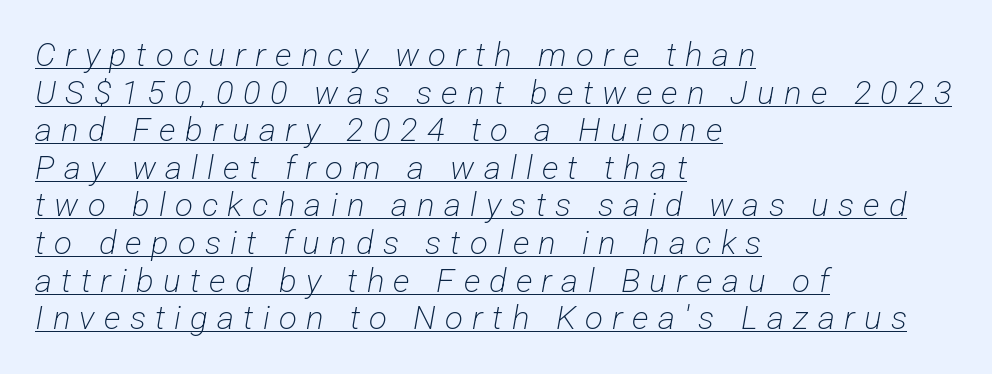
Think of a printed novel: that variable character pitch is what you see here. Each stroke keeps to a modest, everyday thickness or less. Does the type have serifs? No, each stem ends abruptly. A typographer would call this underscored text. Tightly led — the rows are bunched. Layout note: lines flush left.
